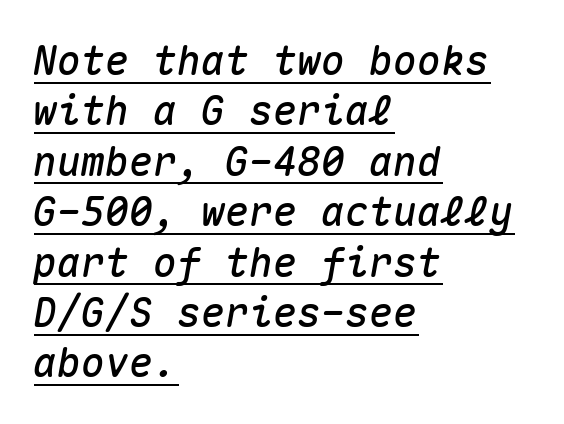
The image shows 40 px text type, italic (leaning right), monospaced; set left-aligned, normal line spacing (1.26x), normal letter spacing, underlined; medium stroke contrast and a medium x-height.
